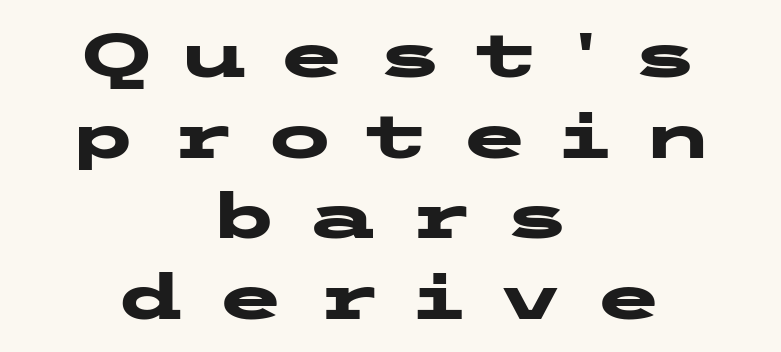
Q: Is the text bold? A: Yes.
Q: Is the text italic (slanted)? A: No, it is upright.
Q: Is the typeface a serif or a sans-serif typeface? A: Sans-serif.
Q: Is the text underlined? A: No.
Q: How is the paragraph aligned? A: Centered.
Q: Is the spacing between letters normal or unusually wide? A: Unusually wide.
Q: Is the spacing between lines tight, normal or loose? A: Normal.
Q: Width (condensed, normal, or wide)? A: Wide.
Q: Stroke contrast? A: Low.
Q: x-height? A: Medium.
